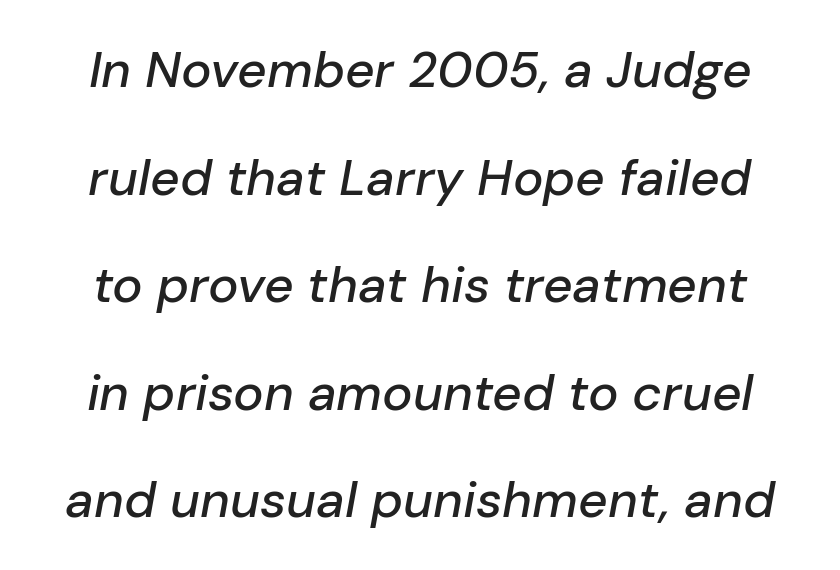
Slant detected: the letters are inclined. You could not count columns in this text — the font is proportionally spaced. Letters rest on an invisible, unmarked baseline. The space between consecutive lines is lavish. Standard letterfit; no display-style spreading of the glyphs.
